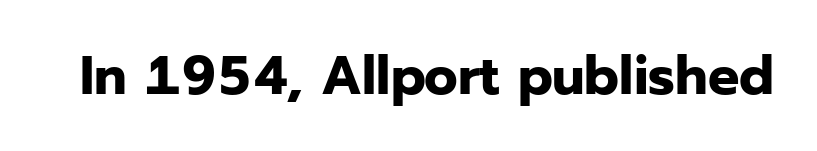
Unlike italic type, these characters show no tilt at all. Nothing unusual about the tracking: characters are spaced as the font intends. The type family on display is of the sans-serif kind. Looks like regular typesetting: each glyph gets only the width it needs.
